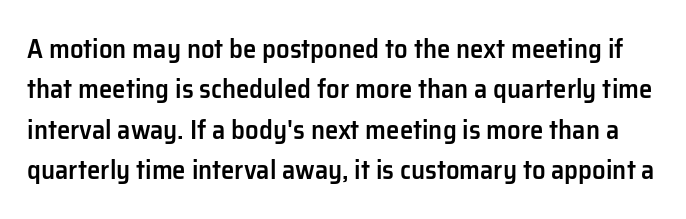
The image shows 27 px text type, upright; set normal line spacing (1.5x), normal letter spacing, not underlined.
